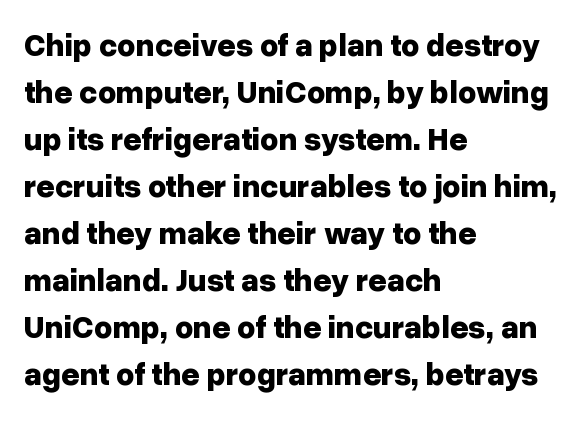
{"serif": "no", "italic": "no", "bold": "yes", "weight": "bold", "width": "normal", "stroke_contrast": "low", "x_height": "medium", "monospaced": "no", "underline": "no", "align": "left", "line_spacing": "normal", "line_spacing_ratio": 1.47, "letter_spacing": "normal", "letter_spacing_em": 0.0, "glyph_px": 32}
